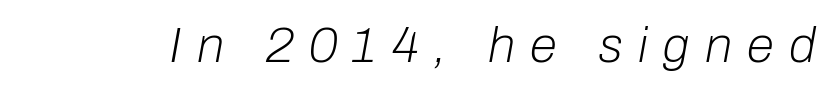
Descenders are the only things crossing below the line. Look at the tracking — it's clearly loosened, letters drifting apart. Stroke thickness stays within the range of a standard reading face or lighter. Style check: oblique.
